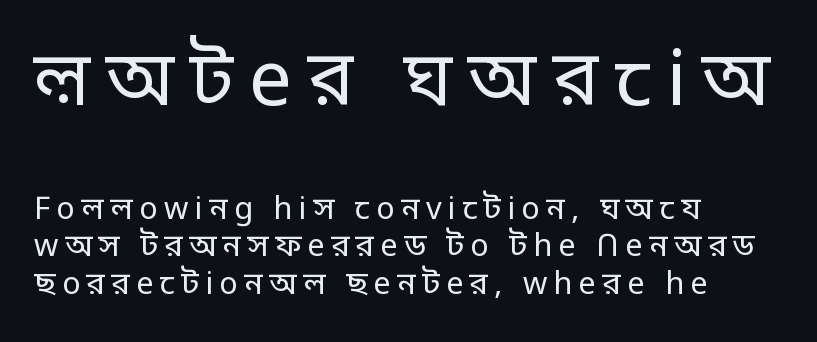
Q: Is the text bold? A: No.
Q: Is the text italic (slanted)? A: No, it is upright.
Q: Is the typeface a serif or a sans-serif typeface? A: Sans-serif.
Q: Is the text underlined? A: No.
Q: How is the paragraph aligned? A: Left-aligned.
Q: Is the spacing between letters normal or unusually wide? A: Unusually wide.
Q: Which block of text is set in a larger size, the first (top) or the second (bottom)? A: The first (top) one.
Q: Width (condensed, normal, or wide)? A: Normal.
Q: Stroke contrast? A: Low.
Q: x-height? A: Large.
Q: Monospaced? A: No.
